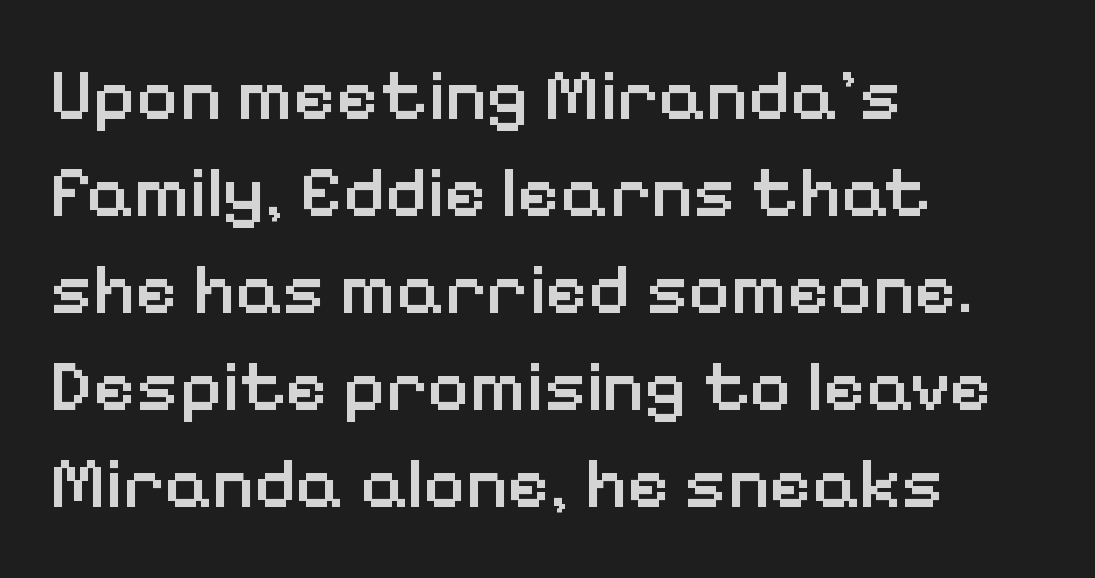
{"serif": "no", "italic": "no", "bold": "semi", "weight": "semibold", "width": "normal", "stroke_contrast": "low", "x_height": "medium", "monospaced": "no", "underline": "no", "align": "left", "line_spacing": "normal", "line_spacing_ratio": 1.33, "letter_spacing": "normal", "letter_spacing_em": 0.0, "glyph_px": 73}
